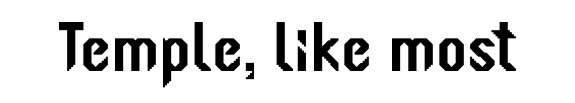
{"serif": "no", "italic": "no", "width": "condensed", "stroke_contrast": "low", "x_height": "medium", "monospaced": "no", "underline": "no", "letter_spacing": "normal", "letter_spacing_em": 0.0, "glyph_px": 70}
